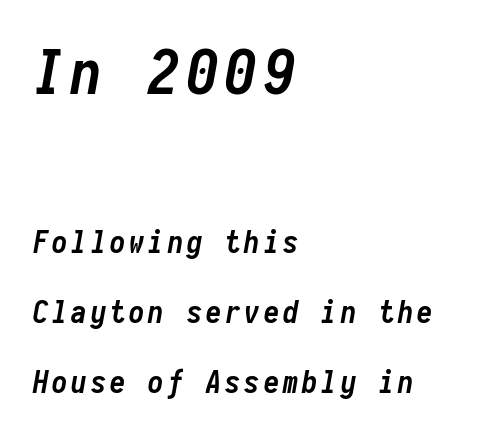
Weight: bold. Each letter, wide or thin by design, is forced into the same width here. Reading down the block, your eye returns to a fixed left position each line. Quick note: interline space is abundant. Slanted lettering throughout. The foot of each line stays bare and open.
